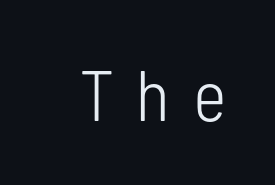
What stands out about the letter spacing? Its width — letters are far apart. No heavy texture on the line: the type isn't bold. Only glyphs here, with clear space below each row. Nothing sits at the stroke ends, so this counts as sans-serif. Note the varied advance widths — an 'i' is clearly narrower than an 'm'.
